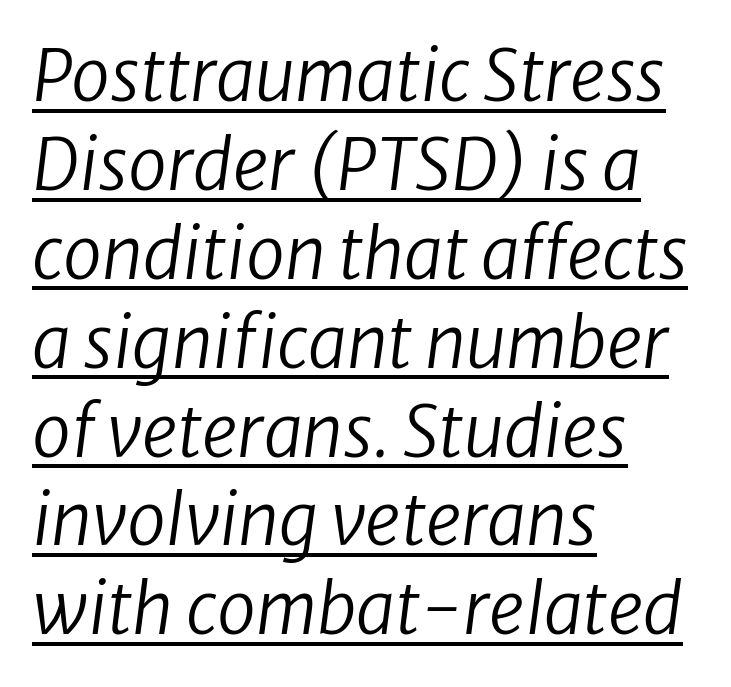
Q: Is the text bold? A: No.
Q: Is the text italic (slanted)? A: Yes, it leans right by about 8 degrees.
Q: Is the text underlined? A: Yes.
Q: How is the paragraph aligned? A: Left-aligned.
Q: Is the spacing between letters normal or unusually wide? A: Normal.
Q: Is the spacing between lines tight, normal or loose? A: Normal.
Q: Width (condensed, normal, or wide)? A: Normal.
Q: Stroke contrast? A: Low.
Q: x-height? A: Medium.
Q: Monospaced? A: No.
